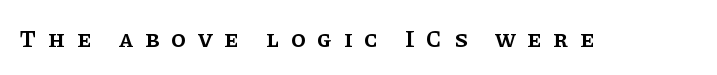
Q: Is the text bold? A: Semi-bold.
Q: Is the text italic (slanted)? A: No, it is upright.
Q: Is the text underlined? A: No.
Q: Is the spacing between letters normal or unusually wide? A: Unusually wide.
